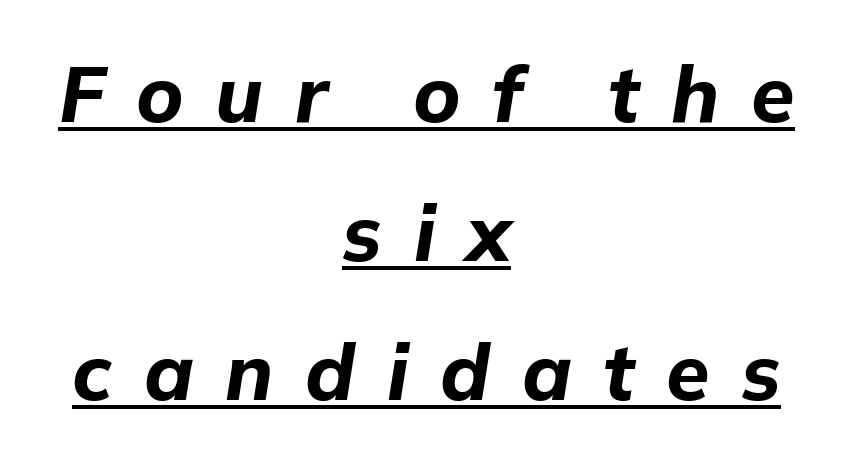
The image shows 79 px bold type, italic (leaning right); set centered, line spacing 1.76x, unusually wide letter spacing (+0.4 em), underlined; low stroke contrast and a medium x-height.
